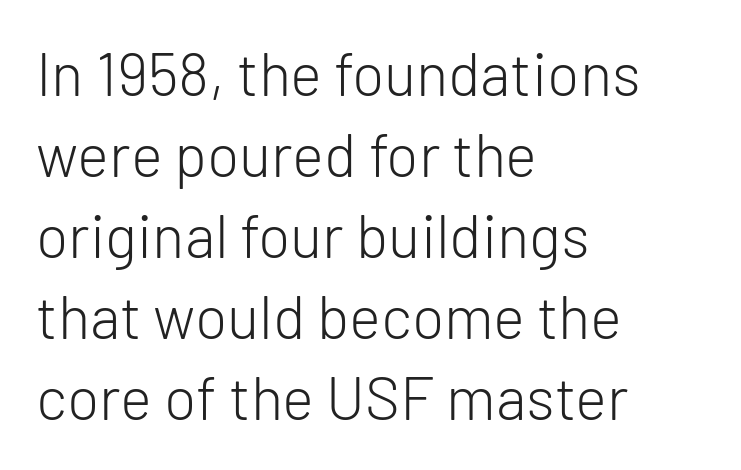
Q: Is the text bold? A: No.
Q: Is the text italic (slanted)? A: No, it is upright.
Q: Is the typeface a serif or a sans-serif typeface? A: Sans-serif.
Q: Is the text underlined? A: No.
Q: How is the paragraph aligned? A: Left-aligned.
Q: Is the spacing between letters normal or unusually wide? A: Normal.
Q: Is the spacing between lines tight, normal or loose? A: Normal.
Q: Width (condensed, normal, or wide)? A: Normal.
Q: Stroke contrast? A: Low.
Q: x-height? A: Medium.
Q: Monospaced? A: No.
